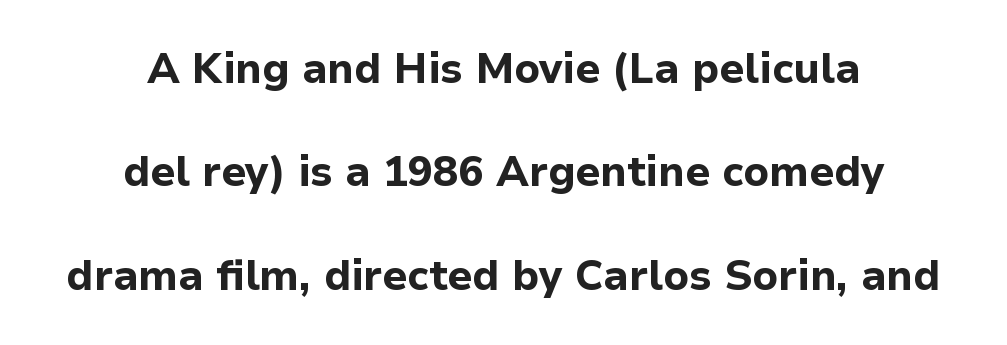
This sample trades compactness for vertical openness between lines. Centered paragraph, ragged on both sides. Classification — sans serif. The string is rendered with underlining switched off.
